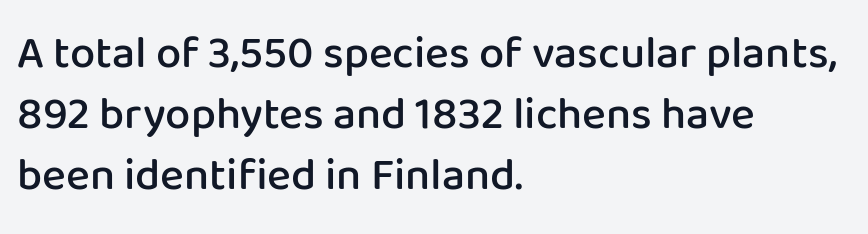
Q: Is the text bold? A: Semi-bold.
Q: Is the text italic (slanted)? A: No, it is upright.
Q: Is the typeface a serif or a sans-serif typeface? A: Sans-serif.
Q: Is the text underlined? A: No.
Q: How is the paragraph aligned? A: Left-aligned.
Q: Is the spacing between letters normal or unusually wide? A: Normal.
Q: Is the spacing between lines tight, normal or loose? A: Normal.
Q: Width (condensed, normal, or wide)? A: Normal.
Q: Stroke contrast? A: Low.
Q: x-height? A: Medium.
Q: Monospaced? A: No.
